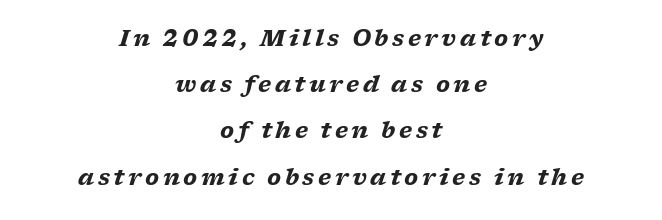
{"italic": "yes", "lean": "right", "slant_degrees": 17, "bold": "yes", "underline": "no", "align": "center", "line_spacing": "loose", "line_spacing_ratio": 2.1, "glyph_px": 22}
